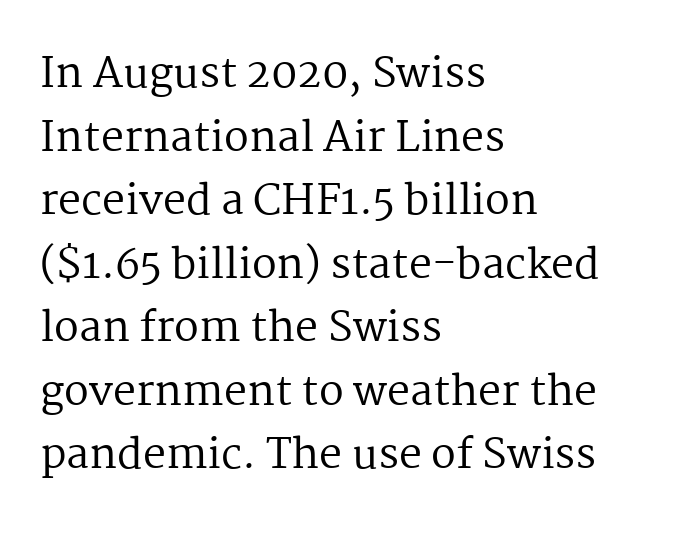
{"serif": "yes", "italic": "no", "bold": "no", "weight": "regular", "width": "normal", "stroke_contrast": "medium", "x_height": "medium", "monospaced": "no", "underline": "no", "align": "left", "line_spacing": "normal", "line_spacing_ratio": 1.55, "letter_spacing": "normal", "letter_spacing_em": 0.0, "glyph_px": 41}
